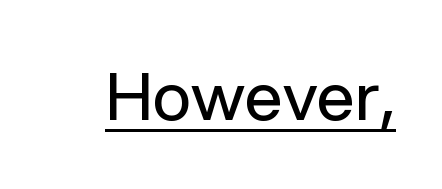
The image shows 66 px regular-weight sans-serif type, upright; set normal letter spacing, underlined; low stroke contrast and a medium x-height.
